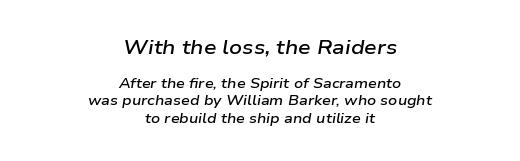
Q: Is the text bold? A: Semi-bold.
Q: Is the text italic (slanted)? A: Yes, it leans right by about 9 degrees.
Q: Is the text underlined? A: No.
Q: How is the paragraph aligned? A: Centered.
Q: Is the spacing between letters normal or unusually wide? A: Normal.
Q: Which block of text is set in a larger size, the first (top) or the second (bottom)? A: The first (top) one.
